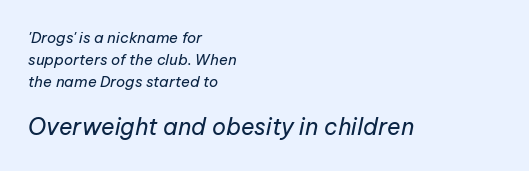
The characters are drawn with everyday or finer stroke widths. The designer left line spacing at the default. The line texture is even and compact thanks to regular tracking. Is the lower block the larger one? Yes — the lower block carries the bigger type. Just letters on the line, the space beneath them empty. Every character sits at an angle, as italics do.
